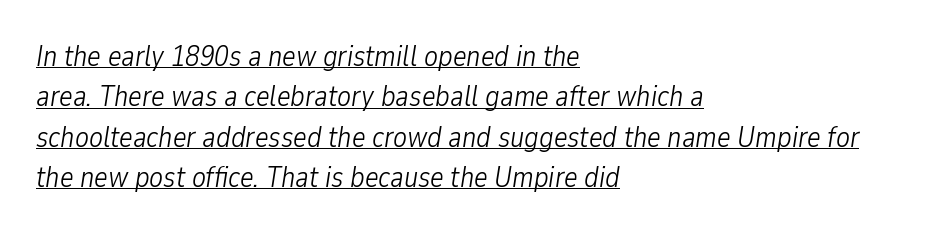
Q: Is the text bold? A: No.
Q: Is the text italic (slanted)? A: Yes, it leans right by about 9 degrees.
Q: Is the text underlined? A: Yes.
Q: How is the paragraph aligned? A: Left-aligned.
Q: Is the spacing between letters normal or unusually wide? A: Normal.
Q: Is the spacing between lines tight, normal or loose? A: Normal.
Q: Width (condensed, normal, or wide)? A: Condensed.
Q: Stroke contrast? A: Low.
Q: x-height? A: Medium.
Q: Monospaced? A: No.
